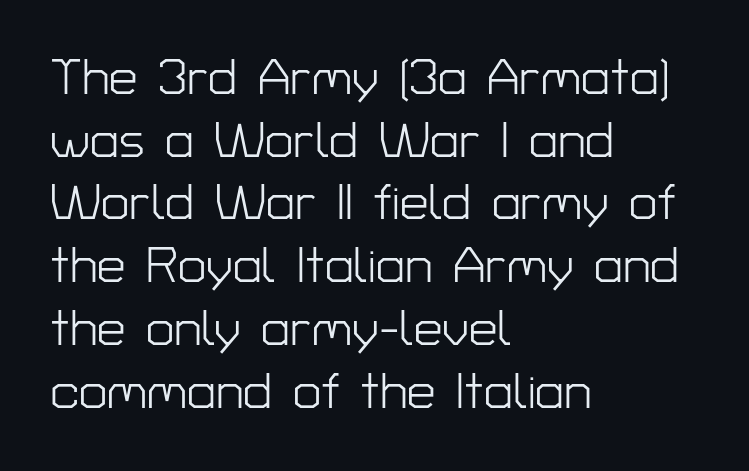
Q: Is the text bold? A: No.
Q: Is the text italic (slanted)? A: No, it is upright.
Q: Is the typeface a serif or a sans-serif typeface? A: Sans-serif.
Q: Is the text underlined? A: No.
Q: How is the paragraph aligned? A: Left-aligned.
Q: Is the spacing between letters normal or unusually wide? A: Normal.
Q: Width (condensed, normal, or wide)? A: Normal.
Q: Stroke contrast? A: Low.
Q: x-height? A: Medium.
Q: Monospaced? A: No.
